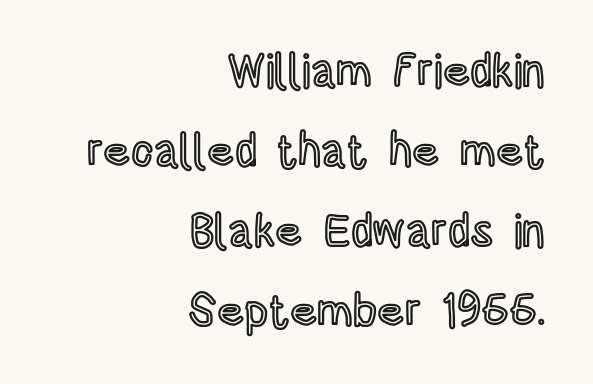
{"italic": "no", "width": "condensed", "x_height": "large", "monospaced": "no", "underline": "no", "align": "right", "line_spacing_ratio": 1.74, "letter_spacing": "normal", "letter_spacing_em": 0.0, "glyph_px": 46}
